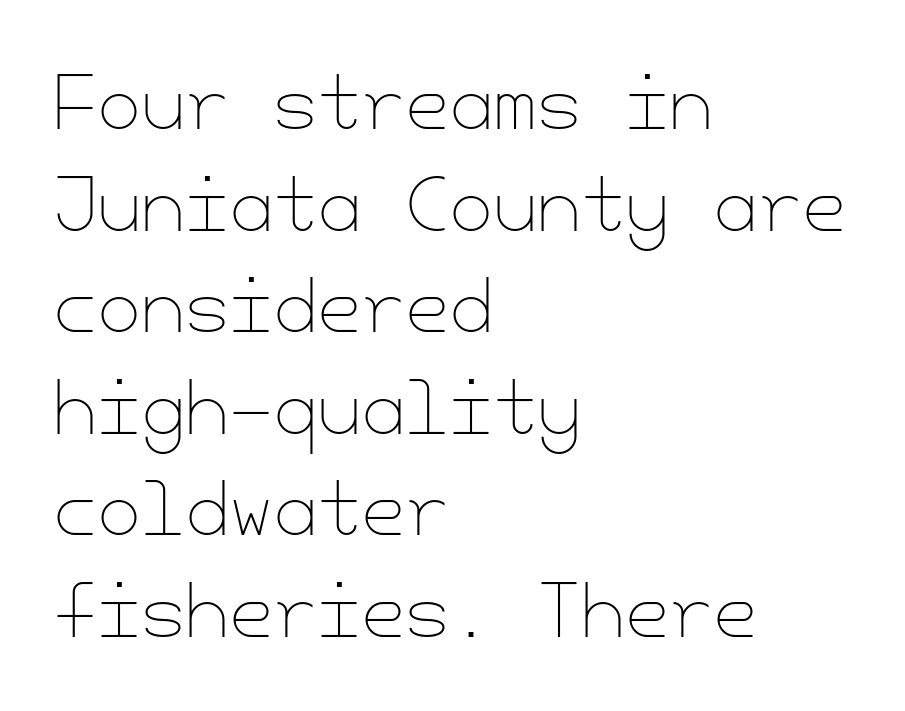
No extra ink here — the face is not bold. Compared with a centered layout, this one pins lines to the left instead. Any mark beneath the type? The region is blank. Is there any slant? The stems are plumb.
